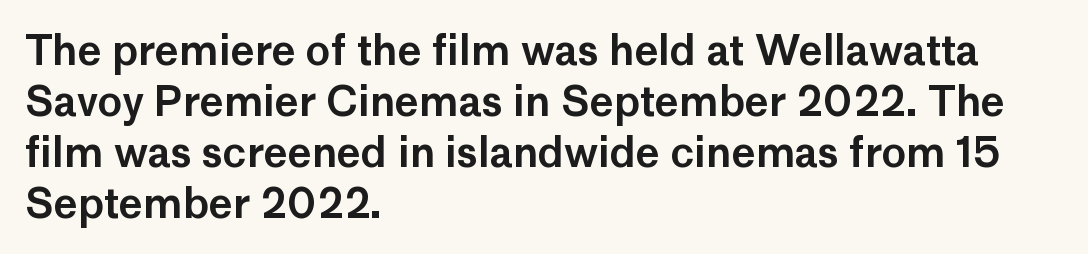
Q: Is the text italic (slanted)? A: No, it is upright.
Q: Is the typeface a serif or a sans-serif typeface? A: Sans-serif.
Q: Is the text underlined? A: No.
Q: How is the paragraph aligned? A: Left-aligned.
Q: Is the spacing between letters normal or unusually wide? A: Normal.
Q: Width (condensed, normal, or wide)? A: Normal.
Q: Stroke contrast? A: Low.
Q: x-height? A: Medium.
Q: Monospaced? A: No.
